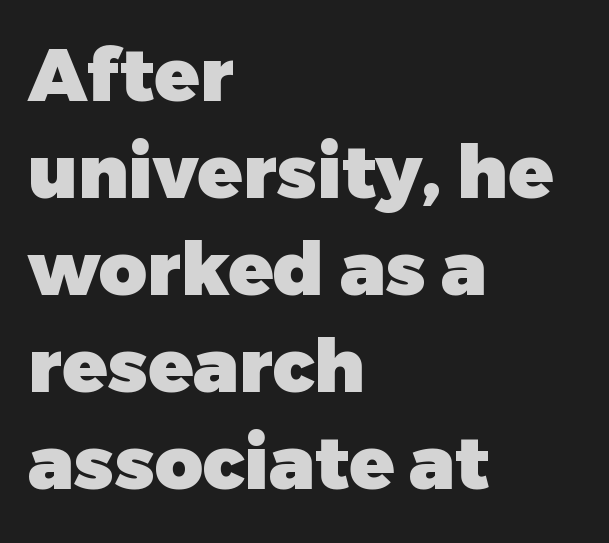
{"serif": "no", "italic": "no", "bold": "yes", "weight": "heavy", "width": "normal", "stroke_contrast": "low", "x_height": "medium", "monospaced": "no", "underline": "no", "align": "left", "line_spacing": "normal", "line_spacing_ratio": 1.31, "letter_spacing": "normal", "letter_spacing_em": 0.0, "glyph_px": 74}
